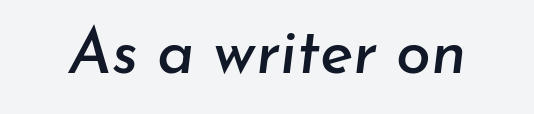
{"italic": "yes", "lean": "right", "slant_degrees": 7, "width": "normal", "stroke_contrast": "low", "x_height": "small", "monospaced": "no", "underline": "no", "letter_spacing": "normal", "letter_spacing_em": 0.0, "glyph_px": 63}
